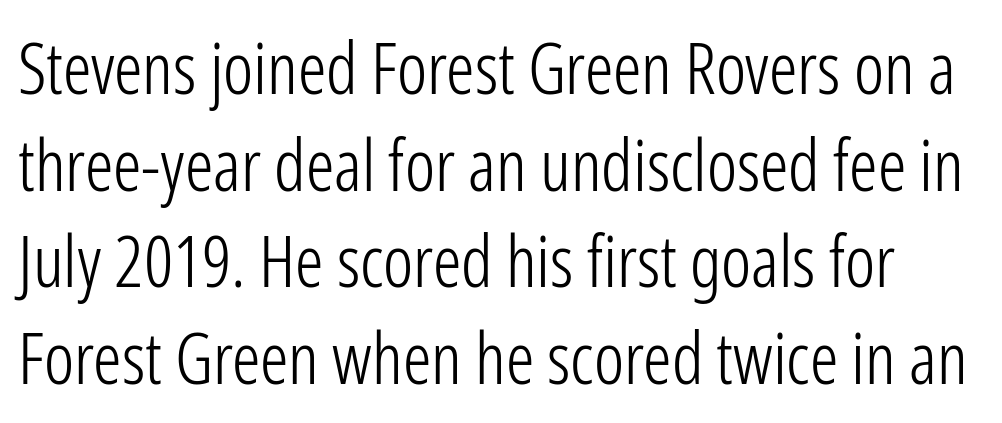
Honestly, there is no underline to notice here at all. Ink coverage per letter is moderate at most. A roman cut, with each character standing at attention. These lines are rendered in a variable-pitch font. Regular leading. Observe the absence of serifs on each vertical stroke in this sample.
